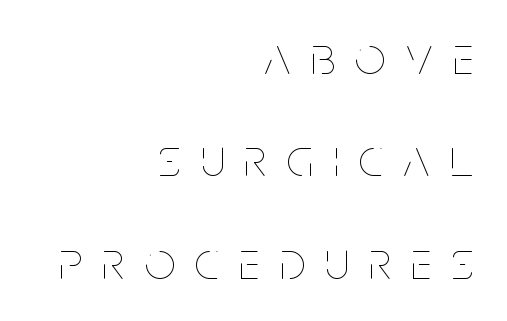
{"italic": "no", "bold": "no", "weight": "thin", "width": "condensed", "stroke_contrast": "low", "x_height": "large", "monospaced": "no", "underline": "no", "align": "right", "line_spacing": "loose", "line_spacing_ratio": 1.93, "letter_spacing": "wide", "letter_spacing_em": 0.39, "glyph_px": 53}
